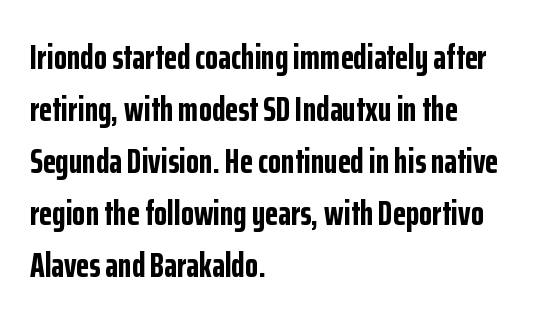
The image shows 34 px bold, condensed sans-serif type, upright; set left-aligned, normal line spacing (1.53x), normal letter spacing, not underlined; low stroke contrast and a medium x-height.
